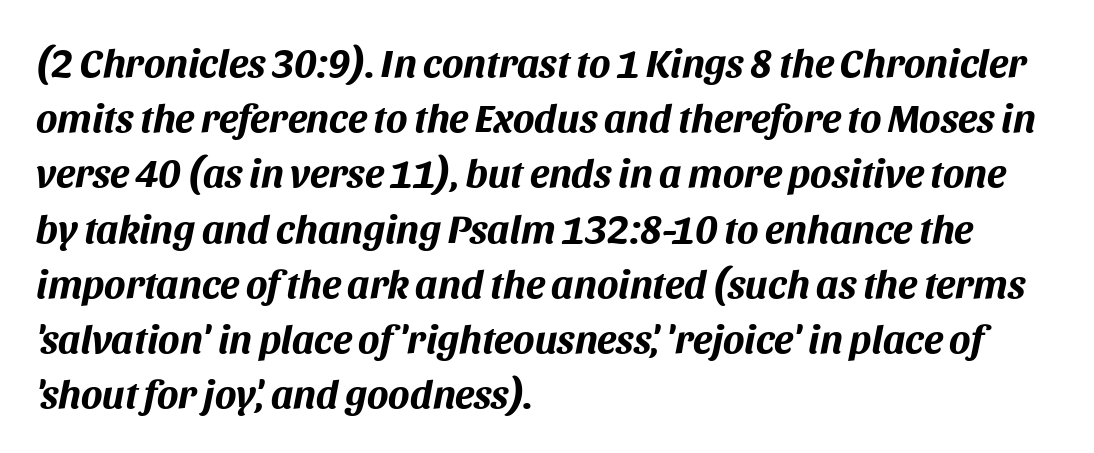
{"italic": "yes", "lean": "right", "slant_degrees": 11, "bold": "yes", "weight": "bold", "width": "normal", "stroke_contrast": "medium", "x_height": "large", "monospaced": "no", "underline": "no", "align": "left", "line_spacing": "normal", "line_spacing_ratio": 1.38, "letter_spacing": "normal", "letter_spacing_em": 0.0, "glyph_px": 40}
